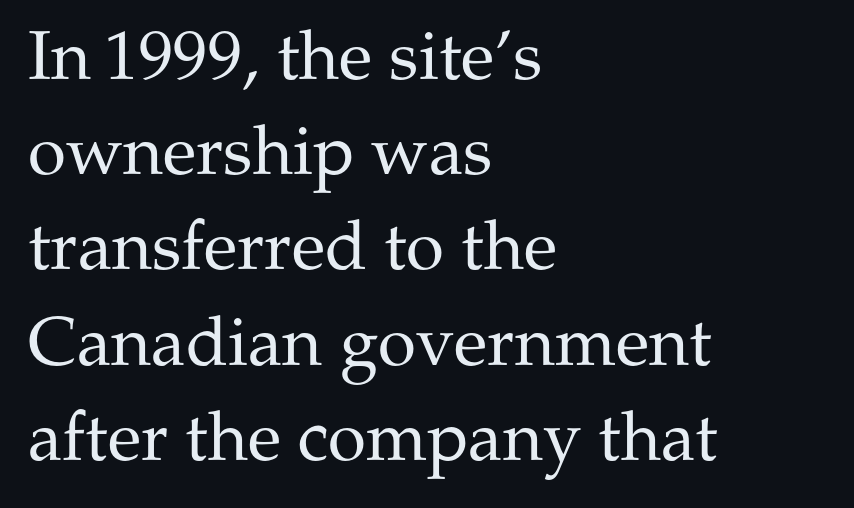
The image shows 69 px regular-weight serif type, upright; set left-aligned, normal line spacing (1.38x), normal letter spacing, not underlined; medium stroke contrast and a medium x-height.
